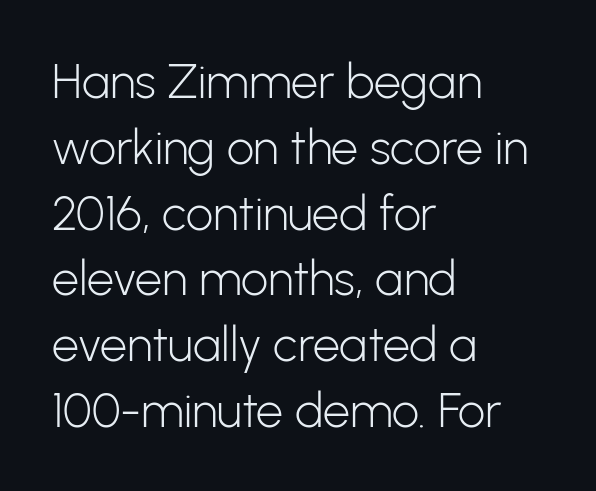
{"serif": "no", "italic": "no", "bold": "no", "weight": "light", "width": "normal", "stroke_contrast": "low", "x_height": "medium", "monospaced": "no", "underline": "no", "align": "left", "line_spacing": "normal", "line_spacing_ratio": 1.37, "letter_spacing": "normal", "letter_spacing_em": 0.0, "glyph_px": 48}
